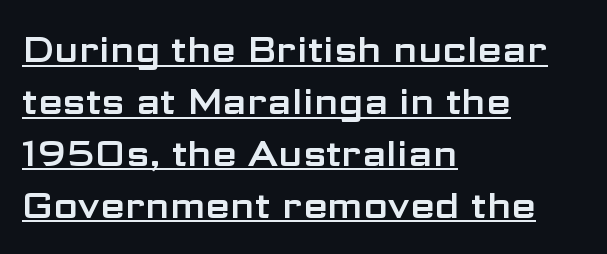
{"serif": "no", "italic": "no", "width": "wide", "stroke_contrast": "low", "x_height": "medium", "monospaced": "no", "underline": "yes", "align": "left", "line_spacing": "normal", "line_spacing_ratio": 1.44, "letter_spacing": "normal", "letter_spacing_em": 0.0, "glyph_px": 36}
